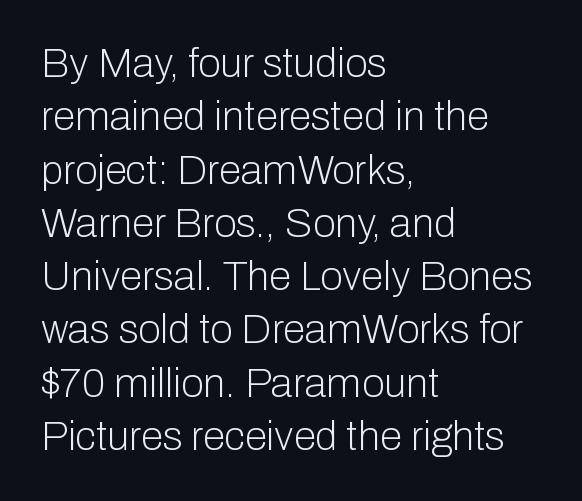
This reads as an unemphasized weight, regular at the heaviest. Notice how the passage keeps a crisp vertical edge on the left only. Evenly set lines give the paragraph a standard silhouette. No extra tracking has been applied to these lines.
